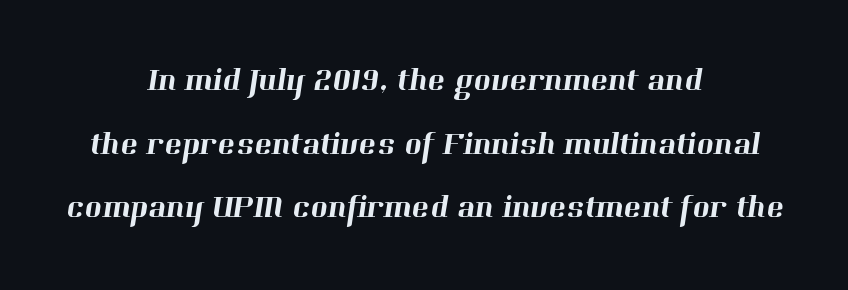
Tracking value appears to be zero — textbook default spacing. The lines in this sample share a center point and differ in where they start and stop. This sample has the flowing, uneven cadence of proportional lettering. Descenders are the only things crossing below the line. Regarding leading, the lines here are spaced well apart.
